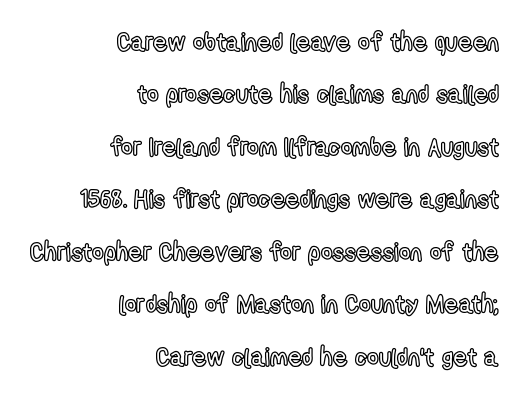
The image shows 25 px text type, upright; set right-aligned, loose line spacing (2.1x), normal letter spacing, not underlined.
